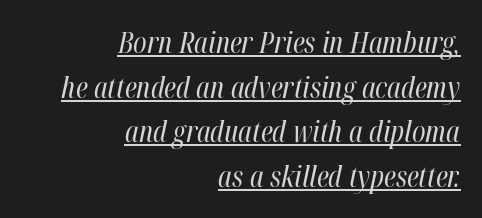
Q: Is the text bold? A: No.
Q: Is the text italic (slanted)? A: Yes, it leans right by about 12 degrees.
Q: Is the text underlined? A: Yes.
Q: How is the paragraph aligned? A: Right-aligned.
Q: Is the spacing between letters normal or unusually wide? A: Normal.
Q: Is the spacing between lines tight, normal or loose? A: Normal.
Q: Width (condensed, normal, or wide)? A: Condensed.
Q: Stroke contrast? A: High.
Q: x-height? A: Medium.
Q: Monospaced? A: No.
